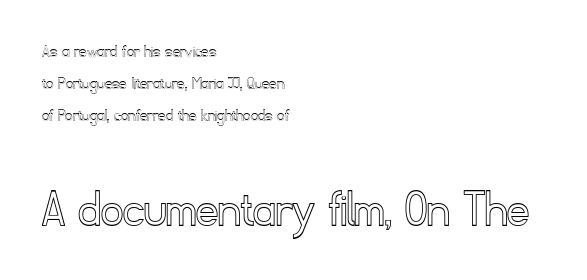
Q: Is the text italic (slanted)? A: No, it is upright.
Q: Is the text underlined? A: No.
Q: How is the paragraph aligned? A: Left-aligned.
Q: Is the spacing between letters normal or unusually wide? A: Normal.
Q: Which block of text is set in a larger size, the first (top) or the second (bottom)? A: The second (bottom) one.
Q: Width (condensed, normal, or wide)? A: Normal.
Q: x-height? A: Small.
Q: Monospaced? A: No.
